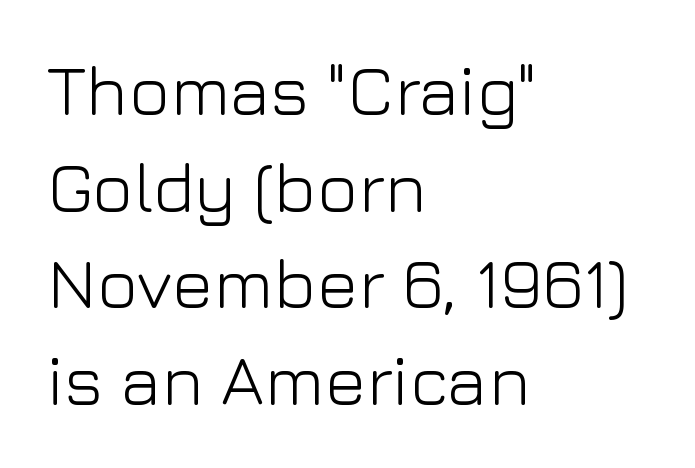
{"serif": "no", "italic": "no", "bold": "no", "weight": "light", "width": "normal", "stroke_contrast": "low", "x_height": "medium", "monospaced": "no", "underline": "no", "align": "left", "line_spacing": "normal", "line_spacing_ratio": 1.38, "letter_spacing": "normal", "letter_spacing_em": 0.0, "glyph_px": 70}
